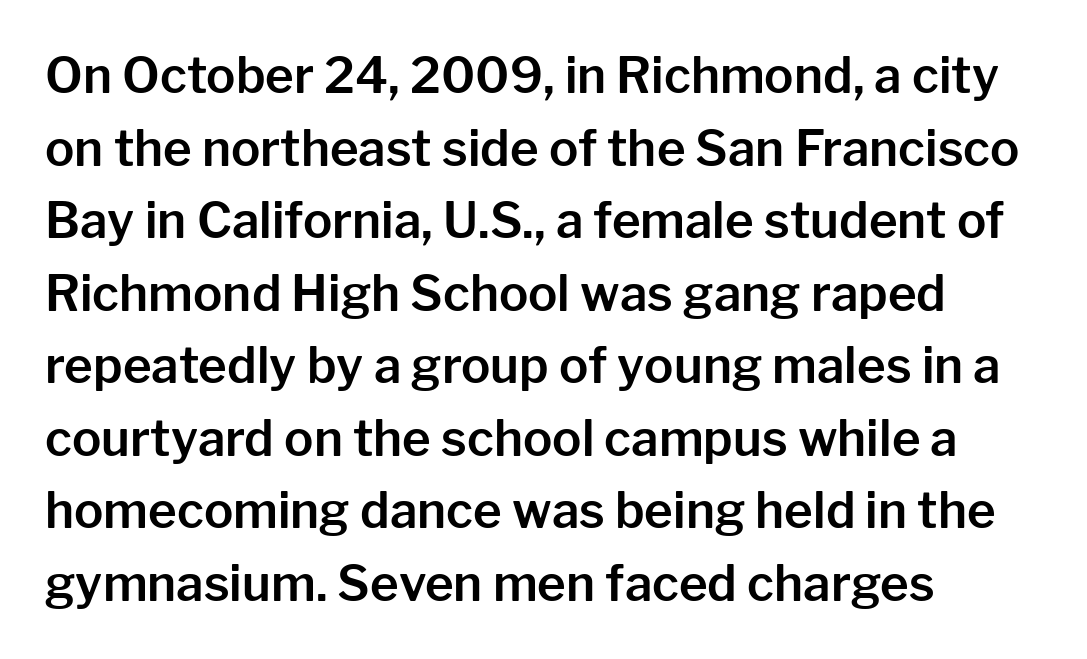
Q: Is the text italic (slanted)? A: No, it is upright.
Q: Is the typeface a serif or a sans-serif typeface? A: Sans-serif.
Q: Is the text underlined? A: No.
Q: How is the paragraph aligned? A: Left-aligned.
Q: Is the spacing between letters normal or unusually wide? A: Normal.
Q: Is the spacing between lines tight, normal or loose? A: Normal.
Q: Width (condensed, normal, or wide)? A: Normal.
Q: Stroke contrast? A: Low.
Q: x-height? A: Medium.
Q: Monospaced? A: No.
